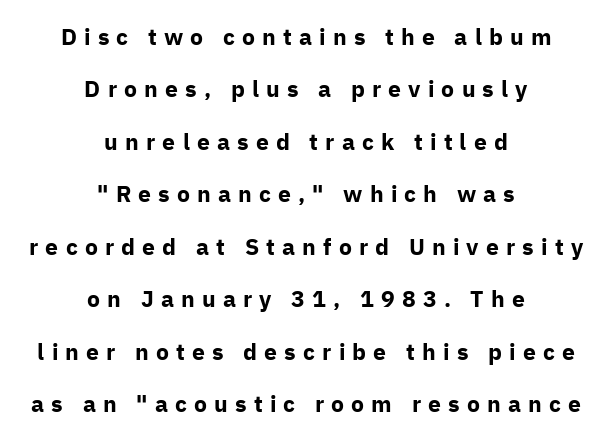
Q: Is the text bold? A: Yes.
Q: Is the text italic (slanted)? A: No, it is upright.
Q: Is the text underlined? A: No.
Q: How is the paragraph aligned? A: Centered.
Q: Is the spacing between letters normal or unusually wide? A: Unusually wide.
Q: Is the spacing between lines tight, normal or loose? A: Loose.
